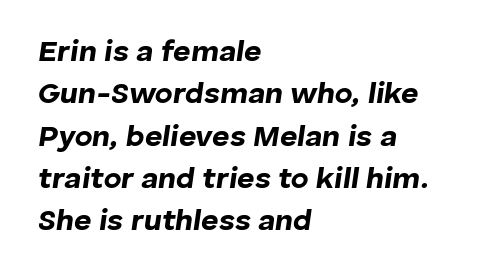
Q: Is the text bold? A: Yes.
Q: Is the text italic (slanted)? A: Yes, it leans right by about 8 degrees.
Q: Is the text underlined? A: No.
Q: How is the paragraph aligned? A: Left-aligned.
Q: Is the spacing between letters normal or unusually wide? A: Normal.
Q: Is the spacing between lines tight, normal or loose? A: Normal.
Q: Width (condensed, normal, or wide)? A: Normal.
Q: Stroke contrast? A: Low.
Q: x-height? A: Medium.
Q: Monospaced? A: No.
